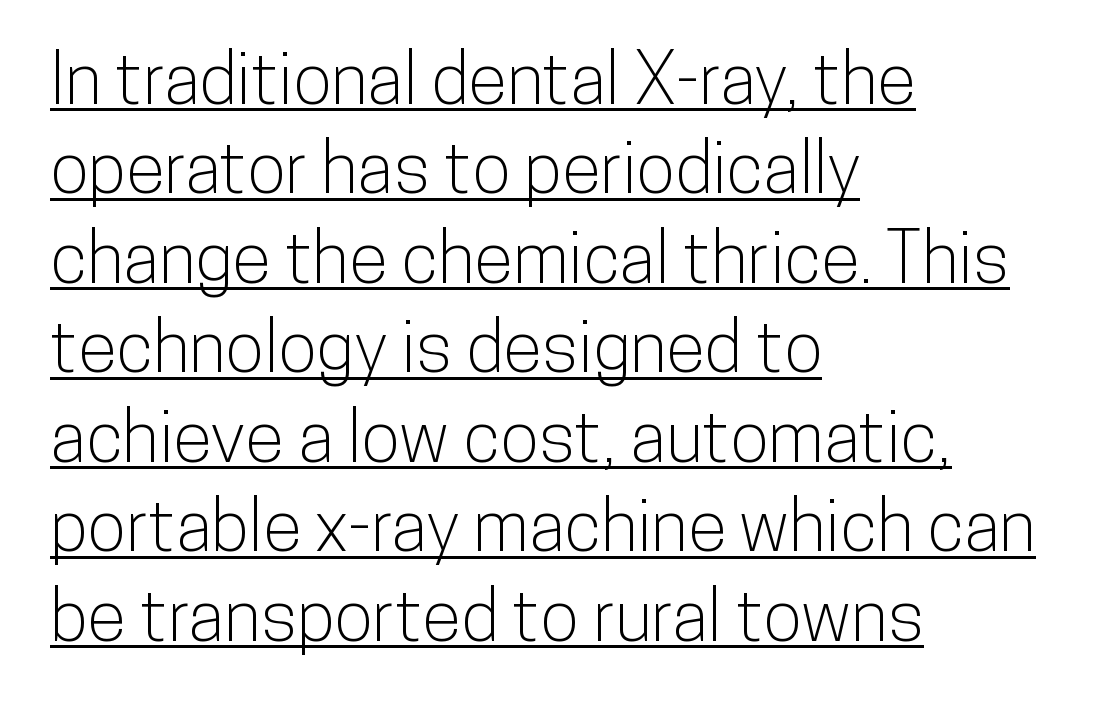
The image shows 71 px condensed sans-serif type, upright; set left-aligned, normal line spacing (1.26x), normal letter spacing, underlined; low stroke contrast and a medium x-height.
